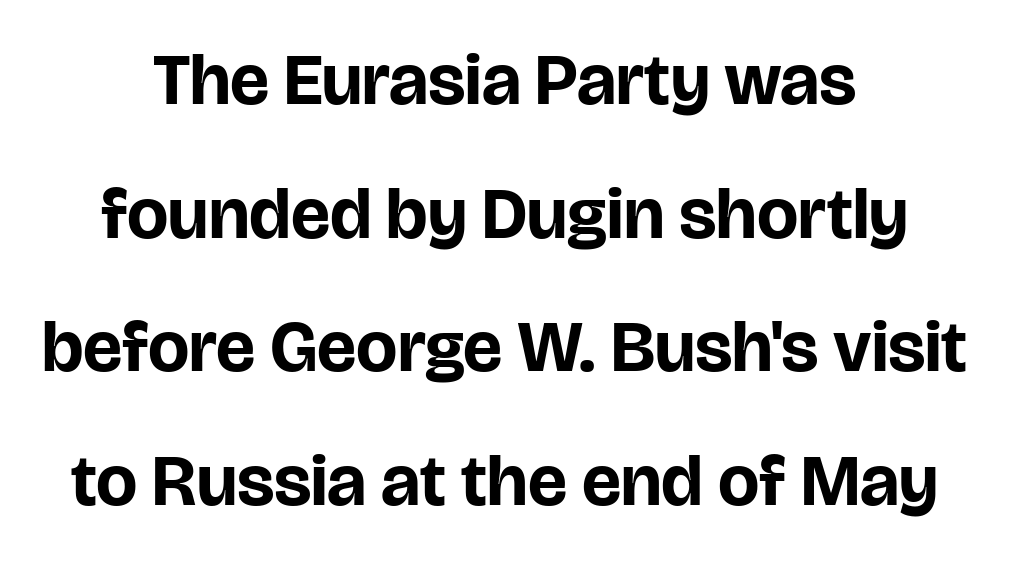
{"serif": "no", "italic": "no", "bold": "yes", "weight": "bold", "width": "normal", "stroke_contrast": "low", "x_height": "large", "monospaced": "no", "underline": "no", "align": "center", "line_spacing_ratio": 1.83, "letter_spacing": "normal", "letter_spacing_em": 0.0, "glyph_px": 73}
